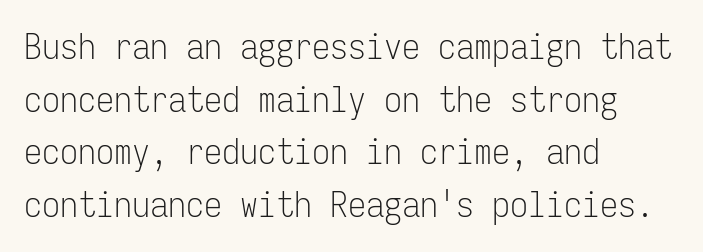
I'd call this a sans setting — the letters go barefoot. One-word summary of the alignment: left. Underline: absent. Does extra space separate the letters? No, they use regular spacing.
